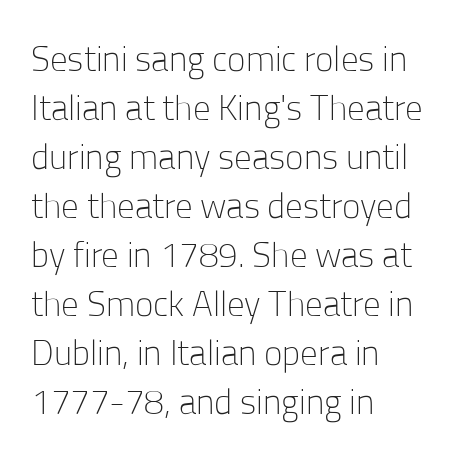
Q: Is the text bold? A: No.
Q: Is the text italic (slanted)? A: No, it is upright.
Q: Is the typeface a serif or a sans-serif typeface? A: Sans-serif.
Q: Is the text underlined? A: No.
Q: How is the paragraph aligned? A: Left-aligned.
Q: Is the spacing between letters normal or unusually wide? A: Normal.
Q: Is the spacing between lines tight, normal or loose? A: Normal.
Q: Width (condensed, normal, or wide)? A: Normal.
Q: Stroke contrast? A: Low.
Q: x-height? A: Medium.
Q: Monospaced? A: No.
